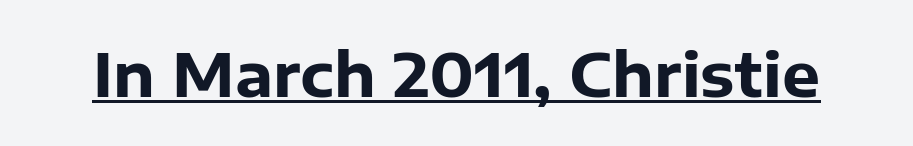
This is the regular roman posture of the typeface. In terms of letterspacing, this is plain default setting. Here the designer chose a conventional face with non-uniform glyph widths. Underlining? Definitely there. Does the type have serifs? No, each stem ends abruptly.
